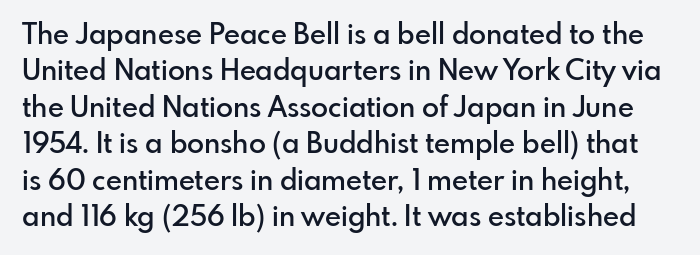
The image shows 28 px semibold sans-serif type, upright; set normal line spacing (1.3x), normal letter spacing, not underlined; low stroke contrast and a small x-height.
